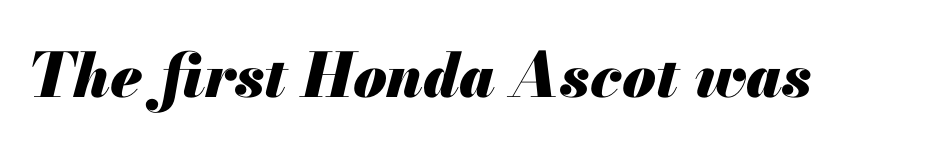
The image shows 61 px heavy type, italic (leaning right); set normal letter spacing, not underlined; medium stroke contrast and a small x-height.
